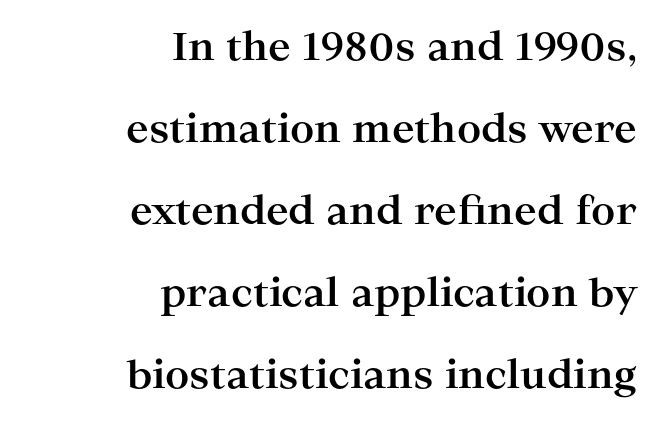
The image shows 38 px bold, wide serif type, upright; set right-aligned, loose line spacing (2.16x), normal letter spacing, not underlined; high stroke contrast and a medium x-height.
